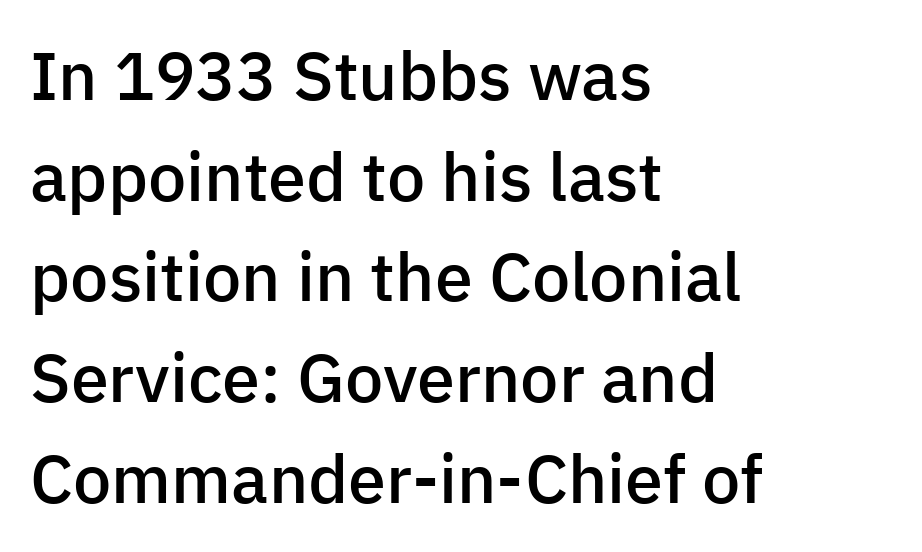
Q: Is the text bold? A: Semi-bold.
Q: Is the text italic (slanted)? A: No, it is upright.
Q: Is the typeface a serif or a sans-serif typeface? A: Sans-serif.
Q: Is the text underlined? A: No.
Q: How is the paragraph aligned? A: Left-aligned.
Q: Is the spacing between letters normal or unusually wide? A: Normal.
Q: Is the spacing between lines tight, normal or loose? A: Normal.
Q: Width (condensed, normal, or wide)? A: Normal.
Q: Stroke contrast? A: Low.
Q: x-height? A: Medium.
Q: Monospaced? A: No.
